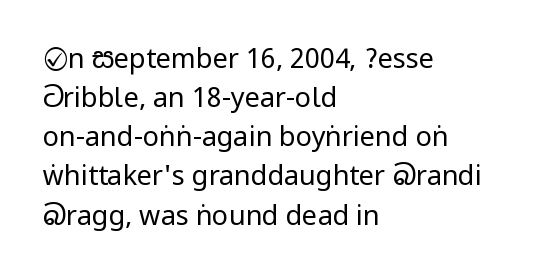
Default kerning and tracking; the words read as compact shapes. No heavy texture on the line: the type isn't bold. A roman cut, with each character standing at attention. Notice how the passage keeps a crisp vertical edge on the left only. Bare-footed words on every line.
